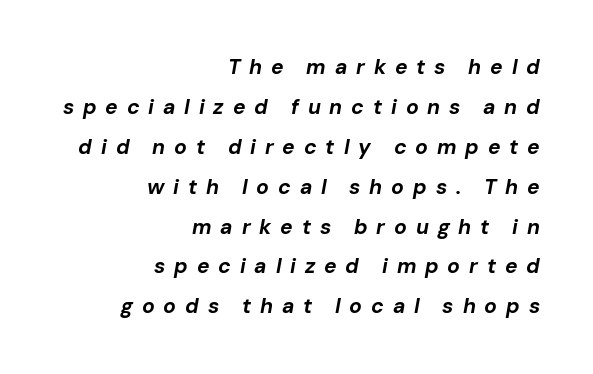
{"italic": "yes", "lean": "right", "slant_degrees": 10, "bold": "yes", "underline": "no", "align": "right", "line_spacing": "loose", "line_spacing_ratio": 1.9, "letter_spacing": "wide", "letter_spacing_em": 0.42, "glyph_px": 21}
